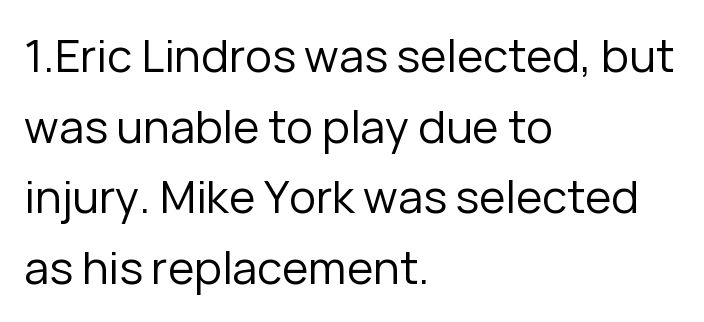
{"serif": "no", "italic": "no", "bold": "no", "weight": "regular", "width": "normal", "stroke_contrast": "low", "x_height": "medium", "monospaced": "no", "underline": "no", "align": "left", "line_spacing": "normal", "line_spacing_ratio": 1.57, "letter_spacing": "normal", "letter_spacing_em": 0.0, "glyph_px": 45}
